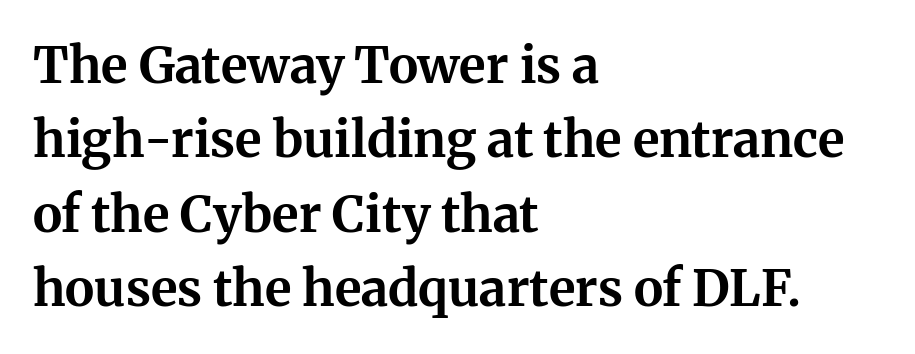
{"serif": "yes", "italic": "no", "bold": "yes", "weight": "bold", "width": "normal", "stroke_contrast": "medium", "x_height": "medium", "monospaced": "no", "underline": "no", "align": "left", "line_spacing": "normal", "line_spacing_ratio": 1.49, "letter_spacing": "normal", "letter_spacing_em": 0.0, "glyph_px": 50}
